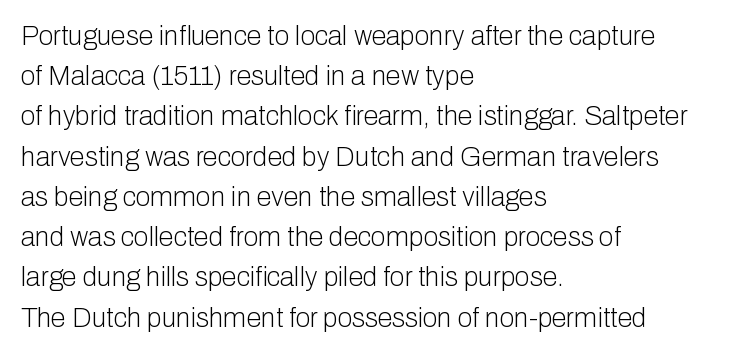
The image shows 27 px text type, upright; set left-aligned, normal line spacing (1.49x), normal letter spacing, not underlined.
